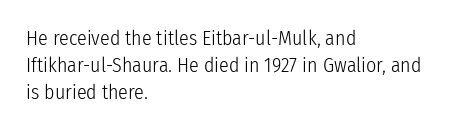
Q: Is the text bold? A: No.
Q: Is the text italic (slanted)? A: No, it is upright.
Q: Is the text underlined? A: No.
Q: How is the paragraph aligned? A: Left-aligned.
Q: Is the spacing between letters normal or unusually wide? A: Normal.
Q: Is the spacing between lines tight, normal or loose? A: Normal.
